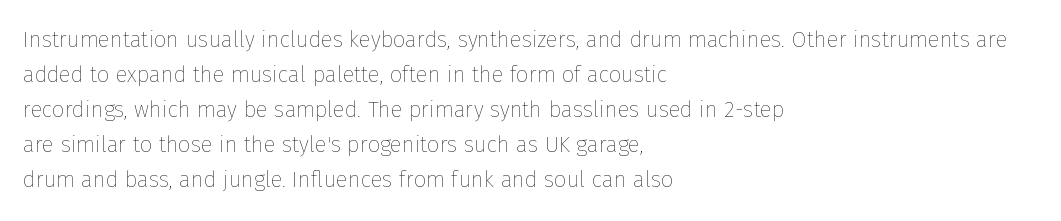
{"italic": "no", "bold": "no", "underline": "no", "align": "left", "line_spacing": "normal", "line_spacing_ratio": 1.59, "letter_spacing": "normal", "letter_spacing_em": 0.0, "glyph_px": 22}
